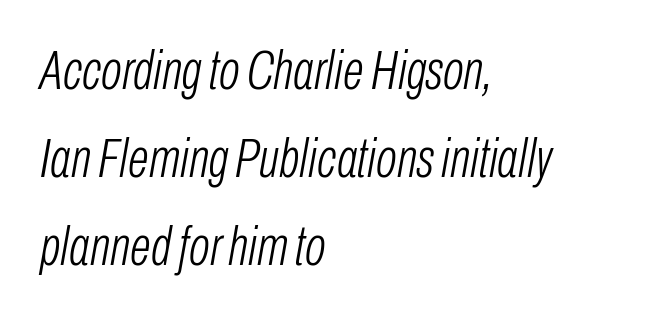
Q: Is the text bold? A: No.
Q: Is the text italic (slanted)? A: Yes, it leans right by about 10 degrees.
Q: Is the text underlined? A: No.
Q: How is the paragraph aligned? A: Left-aligned.
Q: Is the spacing between letters normal or unusually wide? A: Normal.
Q: Is the spacing between lines tight, normal or loose? A: Normal.
Q: Width (condensed, normal, or wide)? A: Condensed.
Q: Stroke contrast? A: Low.
Q: x-height? A: Medium.
Q: Monospaced? A: No.
